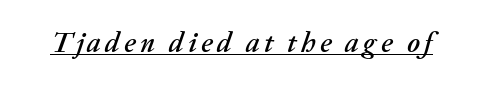
Here the designer chose a conventional face with non-uniform glyph widths. Italic: yes, the glyphs are oblique. Underlining? Definitely there.
